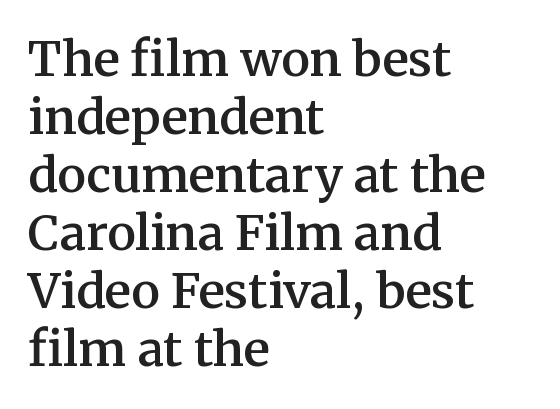
Notice the strokes are somewhat thickened but not fully heavy: this is a semibold. Each letter's strokes conclude with small projecting serifs. Look at the tracking — it's just the regular setting, nothing added. The typography opts for an upright posture over an oblique one. Words float on clear page, feet unadorned.
